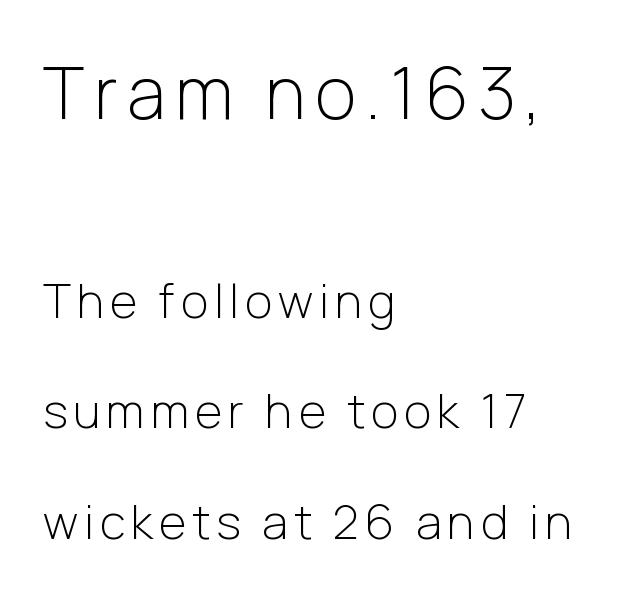
The image shows 71 px light sans-serif type, upright; set left-aligned, loose line spacing (2.35x), not underlined; the first (top) block is 1.51x larger; low stroke contrast and a medium x-height.
